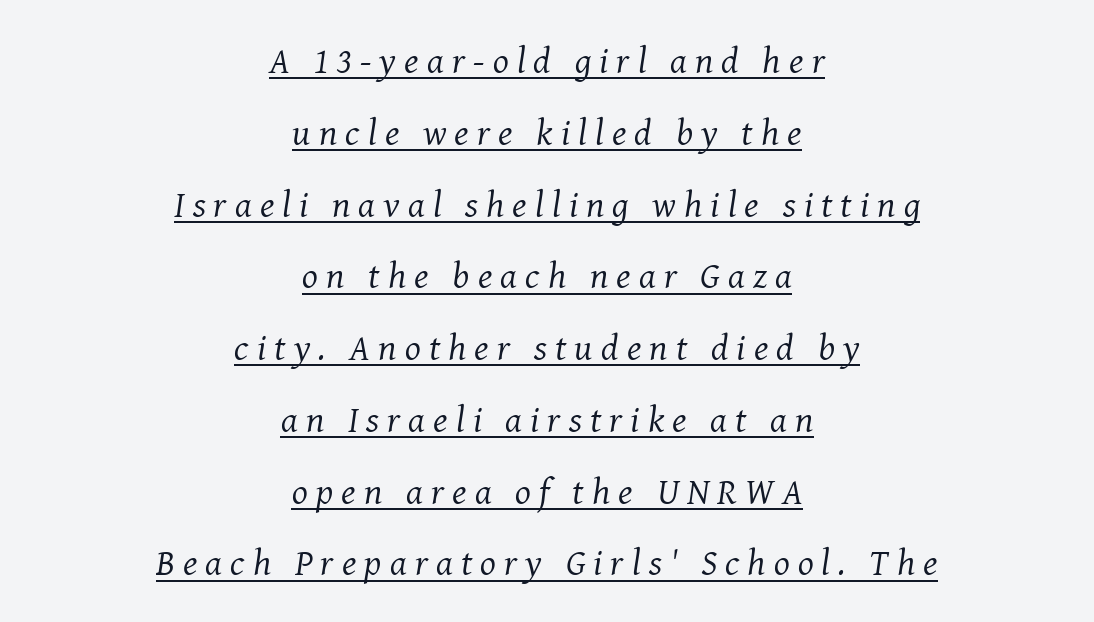
{"serif": "yes", "italic": "yes", "lean": "right", "slant_degrees": 8, "bold": "no", "weight": "regular", "width": "normal", "stroke_contrast": "medium", "x_height": "medium", "monospaced": "no", "underline": "yes", "align": "center", "line_spacing": "loose", "line_spacing_ratio": 1.94, "letter_spacing": "wide", "letter_spacing_em": 0.22, "glyph_px": 37}
